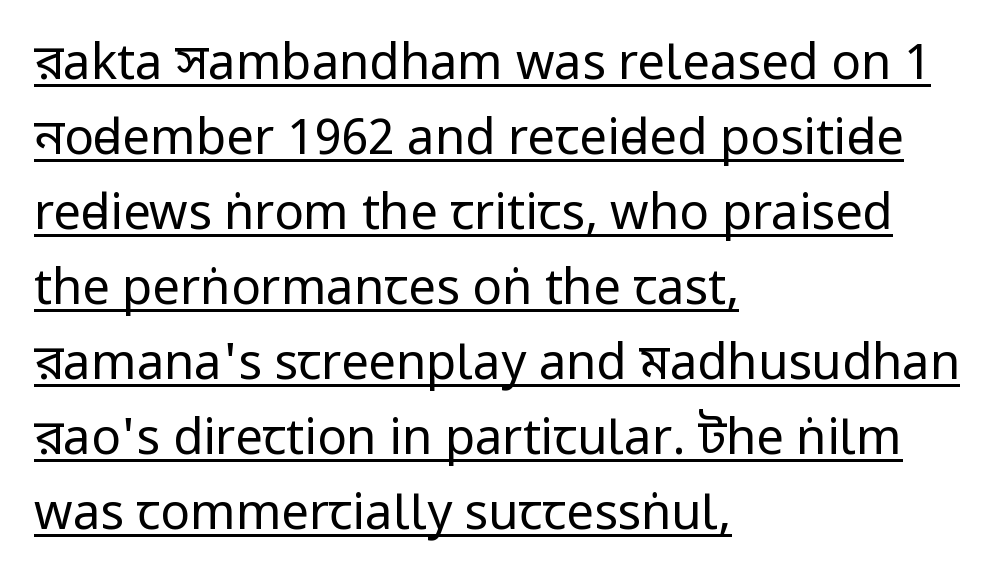
Q: Is the text bold? A: No.
Q: Is the text italic (slanted)? A: No, it is upright.
Q: Is the typeface a serif or a sans-serif typeface? A: Sans-serif.
Q: Is the text underlined? A: Yes.
Q: How is the paragraph aligned? A: Left-aligned.
Q: Is the spacing between letters normal or unusually wide? A: Normal.
Q: Is the spacing between lines tight, normal or loose? A: Normal.
Q: Width (condensed, normal, or wide)? A: Condensed.
Q: Stroke contrast? A: Low.
Q: x-height? A: Large.
Q: Monospaced? A: No.
